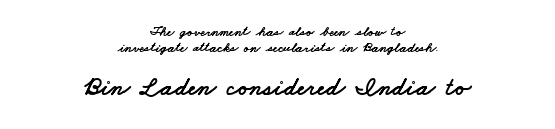
The image shows 26 px text type; set centered, tight line spacing (1.11x), normal letter spacing, not underlined; the second (bottom) block is 1.86x larger.
